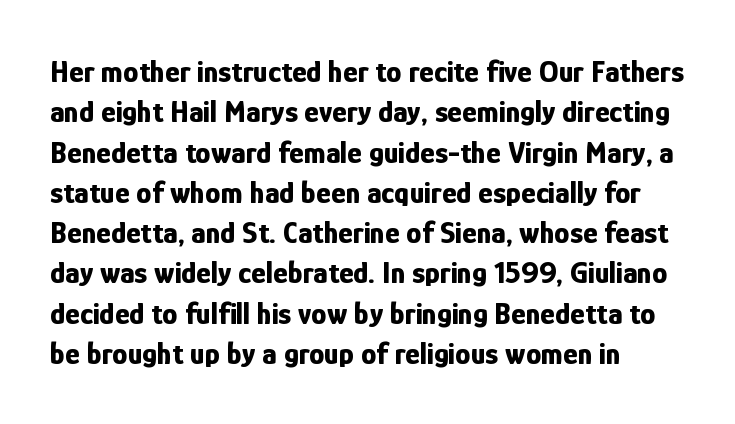
The gap between lines stays unmarked. A typesetter would mark this as roman, not italic. Thick stems and heavy bowls — unmistakably bold. Looks like regular typesetting: each glyph gets only the width it needs.
